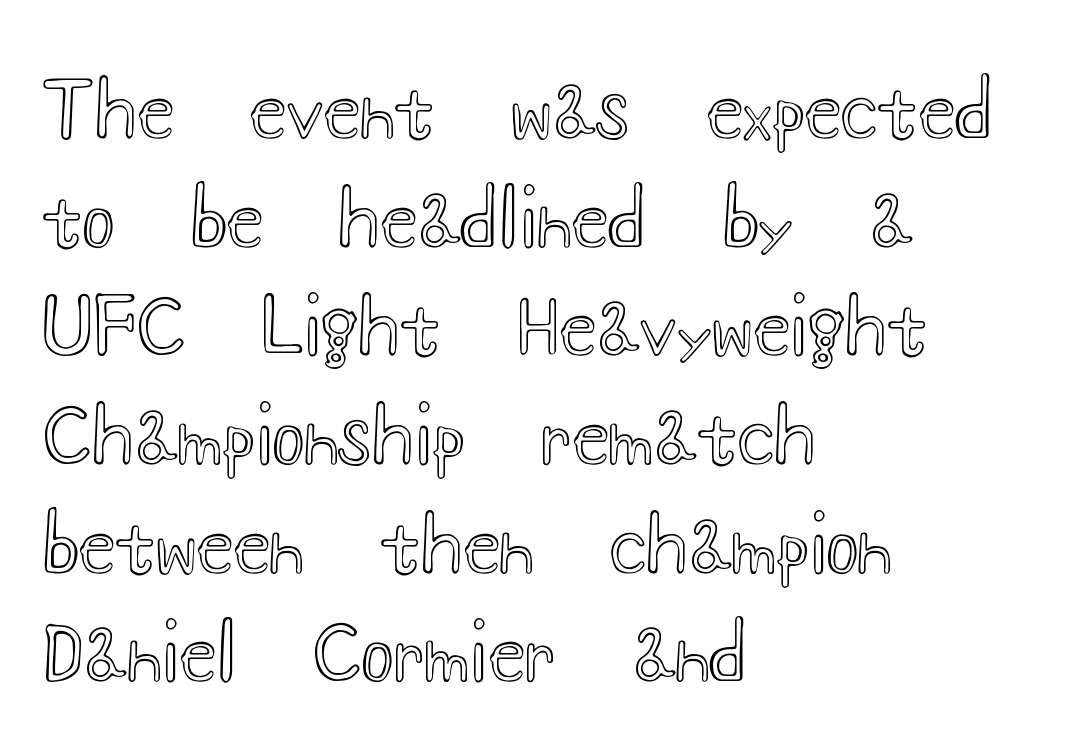
Q: Is the text italic (slanted)? A: No, it is upright.
Q: Is the text underlined? A: No.
Q: How is the paragraph aligned? A: Left-aligned.
Q: Is the spacing between letters normal or unusually wide? A: Normal.
Q: Is the spacing between lines tight, normal or loose? A: Normal.
Q: Width (condensed, normal, or wide)? A: Wide.
Q: x-height? A: Small.
Q: Monospaced? A: No.
